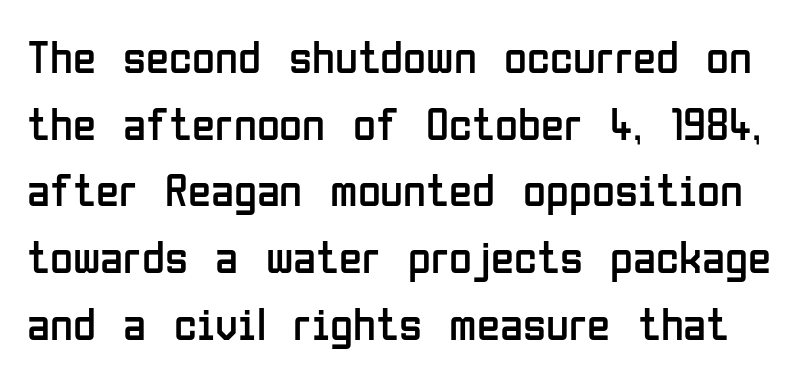
{"serif": "no", "italic": "no", "bold": "no", "weight": "regular", "width": "condensed", "stroke_contrast": "low", "x_height": "medium", "monospaced": "no", "underline": "no", "line_spacing": "normal", "line_spacing_ratio": 1.42, "letter_spacing": "normal", "letter_spacing_em": 0.0, "glyph_px": 47}
